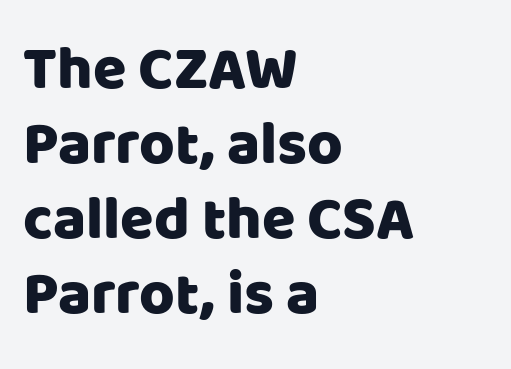
The image shows 61 px sans-serif type, upright; set left-aligned, line spacing 1.23x, normal letter spacing, not underlined; low stroke contrast and a large x-height.
